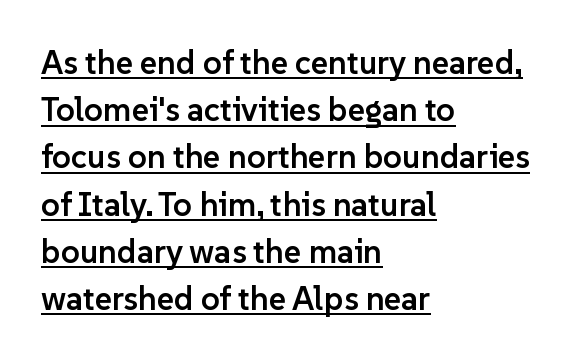
Q: Is the text bold? A: Semi-bold.
Q: Is the text italic (slanted)? A: No, it is upright.
Q: Is the typeface a serif or a sans-serif typeface? A: Sans-serif.
Q: Is the text underlined? A: Yes.
Q: How is the paragraph aligned? A: Left-aligned.
Q: Is the spacing between letters normal or unusually wide? A: Normal.
Q: Is the spacing between lines tight, normal or loose? A: Normal.
Q: Width (condensed, normal, or wide)? A: Normal.
Q: Stroke contrast? A: Low.
Q: x-height? A: Medium.
Q: Monospaced? A: No.
